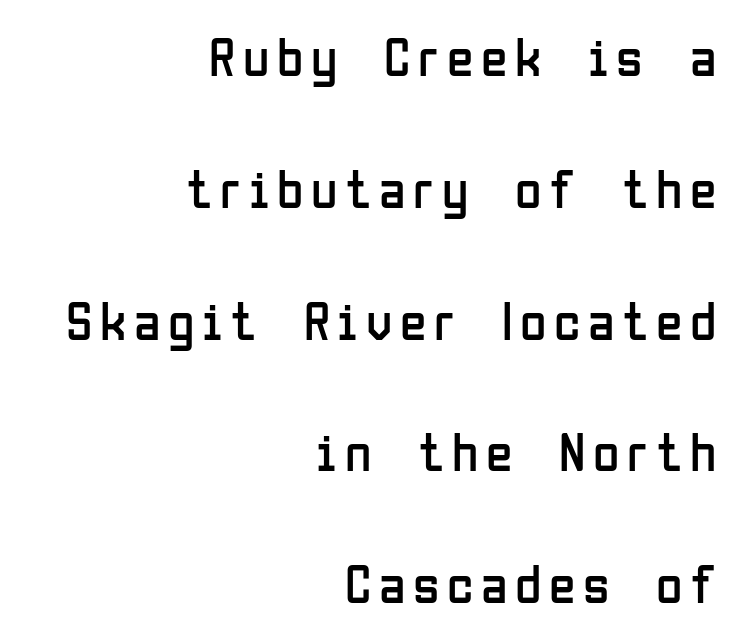
Q: Is the text bold? A: No.
Q: Is the text italic (slanted)? A: No, it is upright.
Q: Is the typeface a serif or a sans-serif typeface? A: Sans-serif.
Q: Is the text underlined? A: No.
Q: How is the paragraph aligned? A: Right-aligned.
Q: Is the spacing between lines tight, normal or loose? A: Loose.
Q: Width (condensed, normal, or wide)? A: Condensed.
Q: Stroke contrast? A: Low.
Q: x-height? A: Medium.
Q: Monospaced? A: No.
